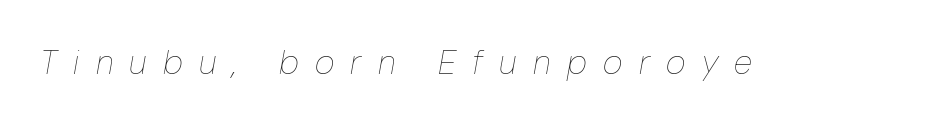
The image shows 34 px thin, condensed type, italic (leaning right); set unusually wide letter spacing (+0.48 em), not underlined; low stroke contrast and a medium x-height.
